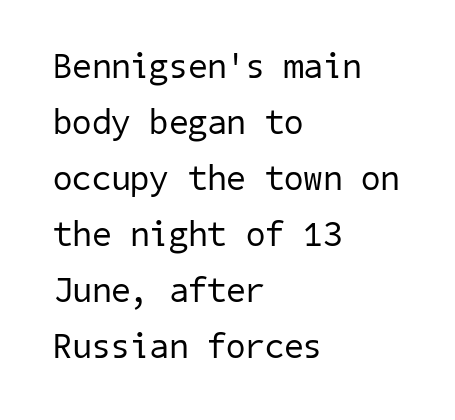
{"serif": "no", "bold": "no", "weight": "regular", "width": "normal", "stroke_contrast": "low", "x_height": "medium", "underline": "no", "align": "left", "line_spacing": "normal", "line_spacing_ratio": 1.6, "letter_spacing": "normal", "letter_spacing_em": 0.0, "glyph_px": 35}
